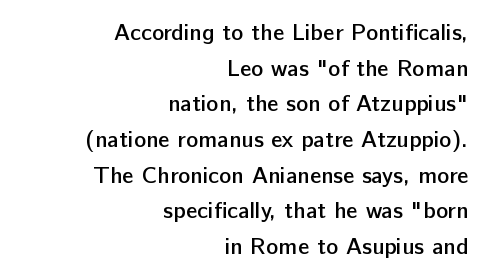
{"italic": "no", "bold": "semi", "underline": "no", "align": "right", "line_spacing": "normal", "line_spacing_ratio": 1.55, "letter_spacing": "normal", "letter_spacing_em": 0.0, "glyph_px": 23}
